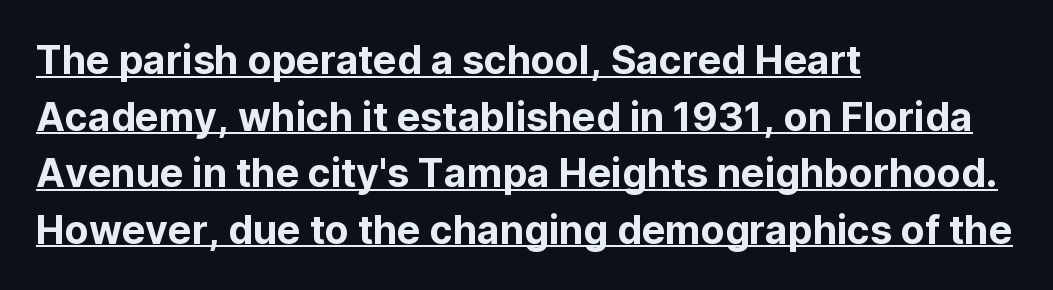
Varying glyph widths throughout — classic text-font behaviour. The lines in this sample share a left origin and differ only in where they stop. The line-height multiplier appears to be the usual default. The face used here is rendered with its standard letterfit.
